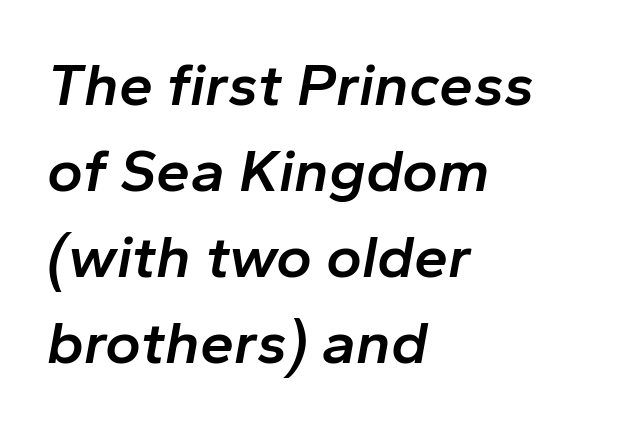
The image shows 61 px semibold type, italic (leaning right); set left-aligned, normal line spacing (1.41x), normal letter spacing, not underlined; low stroke contrast and a medium x-height.
